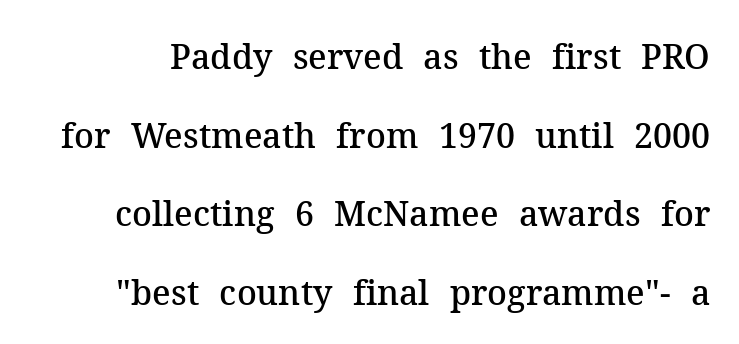
Q: Is the text bold? A: Semi-bold.
Q: Is the text italic (slanted)? A: No, it is upright.
Q: Is the typeface a serif or a sans-serif typeface? A: Serif.
Q: Is the text underlined? A: No.
Q: Is the spacing between letters normal or unusually wide? A: Normal.
Q: Is the spacing between lines tight, normal or loose? A: Loose.
Q: Width (condensed, normal, or wide)? A: Normal.
Q: Stroke contrast? A: Medium.
Q: x-height? A: Medium.
Q: Monospaced? A: No.
